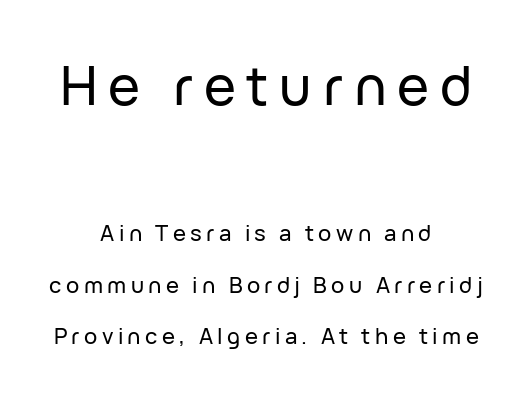
{"serif": "no", "italic": "no", "width": "normal", "stroke_contrast": "low", "x_height": "medium", "monospaced": "no", "underline": "no", "align": "center", "line_spacing": "loose", "line_spacing_ratio": 2.35, "letter_spacing": "wide", "letter_spacing_em": 0.2, "larger_block": "first", "size_ratio": 2.45, "glyph_px": 54}
